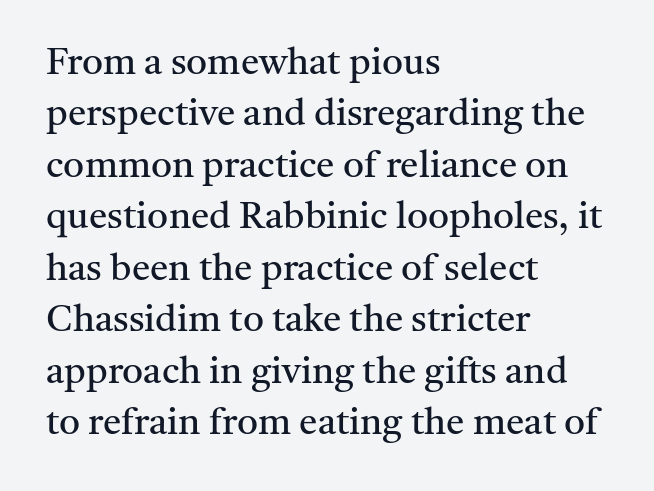
{"serif": "yes", "italic": "no", "bold": "no", "weight": "regular", "width": "normal", "stroke_contrast": "medium", "x_height": "medium", "monospaced": "no", "underline": "no", "align": "left", "line_spacing": "normal", "line_spacing_ratio": 1.39, "letter_spacing": "normal", "letter_spacing_em": 0.0, "glyph_px": 37}
